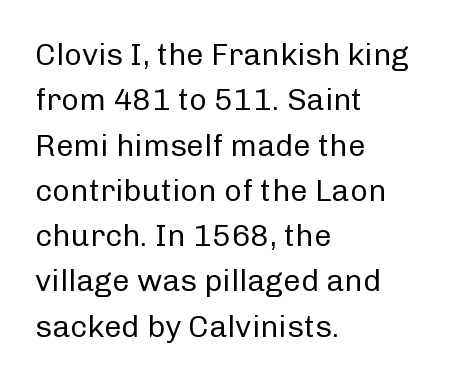
The image shows 31 px regular-weight sans-serif type, upright; set left-aligned, normal line spacing (1.46x), normal letter spacing, not underlined; low stroke contrast and a medium x-height.
